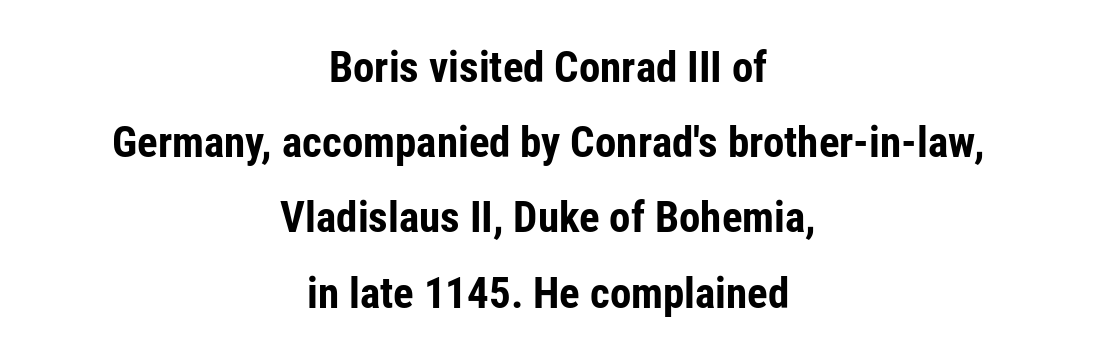
{"serif": "no", "italic": "no", "bold": "yes", "weight": "bold", "width": "condensed", "stroke_contrast": "low", "x_height": "medium", "monospaced": "no", "underline": "no", "align": "center", "line_spacing_ratio": 1.75, "letter_spacing": "normal", "letter_spacing_em": 0.0, "glyph_px": 43}
